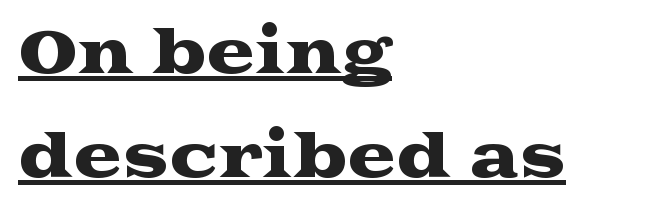
Characters follow at the spacing the type designer built in. What decoration does the sample have? An underline. Note the varied advance widths — an 'i' is clearly narrower than an 'm'. The passage is arranged the way most books set body copy — flush left.
